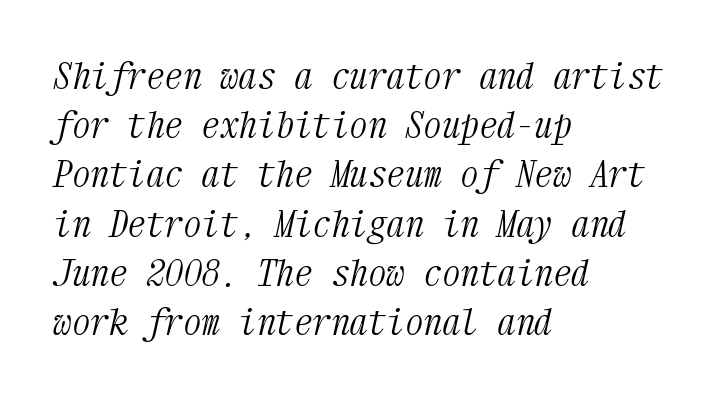
One-word summary of the alignment: left. Letterform terminals end in serifs throughout the passage. The baseline area is clear. There is no visible air inserted between adjacent glyphs.
